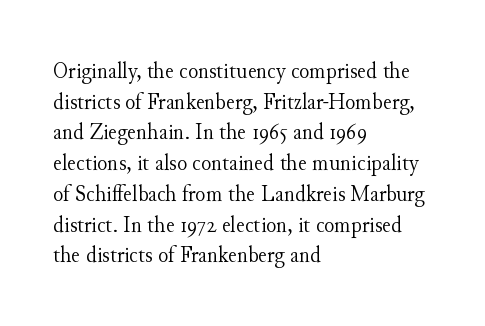
Q: Is the text bold? A: No.
Q: Is the text italic (slanted)? A: No, it is upright.
Q: Is the text underlined? A: No.
Q: How is the paragraph aligned? A: Left-aligned.
Q: Is the spacing between letters normal or unusually wide? A: Normal.
Q: Is the spacing between lines tight, normal or loose? A: Normal.
